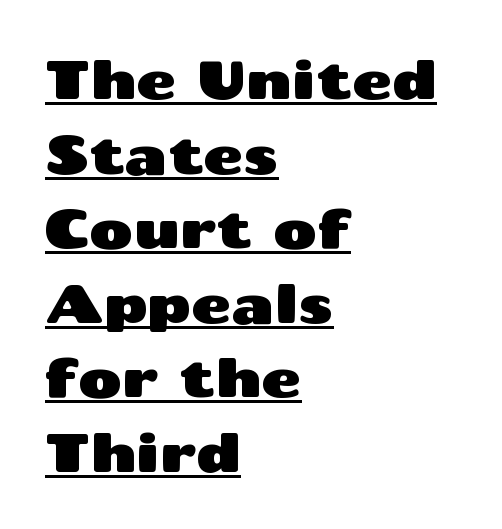
Q: Is the text italic (slanted)? A: No, it is upright.
Q: Is the typeface a serif or a sans-serif typeface? A: Sans-serif.
Q: Is the text underlined? A: Yes.
Q: How is the paragraph aligned? A: Left-aligned.
Q: Is the spacing between letters normal or unusually wide? A: Normal.
Q: Is the spacing between lines tight, normal or loose? A: Normal.
Q: Width (condensed, normal, or wide)? A: Wide.
Q: Stroke contrast? A: Medium.
Q: x-height? A: Medium.
Q: Monospaced? A: No.
